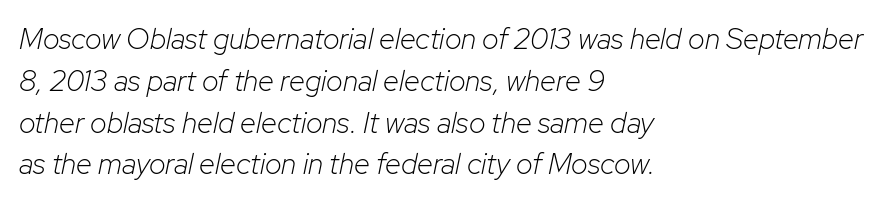
It's the slanting kind of type. The typeface has the unassuming heft of standard copy or less. Reading down the block, your eye returns to a fixed left position each line. One glance says typical: line gaps are just what's usual. The gap between lines stays unmarked.
